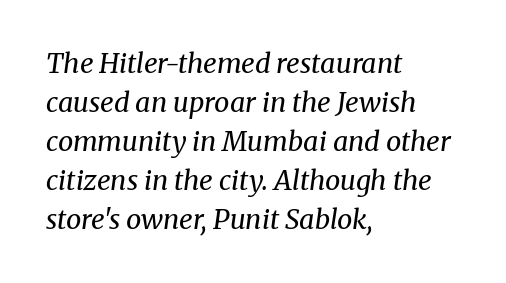
These lines are set flush left with a ragged right edge. Evenly set lines give the paragraph a standard silhouette. Characters are canted at an angle relative to the baseline's perpendicular. The face used here is rendered with its standard letterfit. Glance below the letters and you will spot only blank space.
